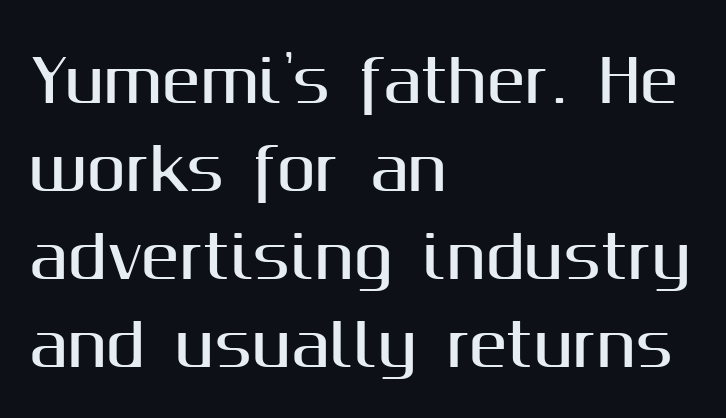
{"serif": "no", "italic": "no", "width": "normal", "stroke_contrast": "medium", "x_height": "medium", "monospaced": "no", "underline": "no", "align": "left", "line_spacing": "normal", "line_spacing_ratio": 1.52, "letter_spacing": "normal", "letter_spacing_em": 0.0, "glyph_px": 58}
